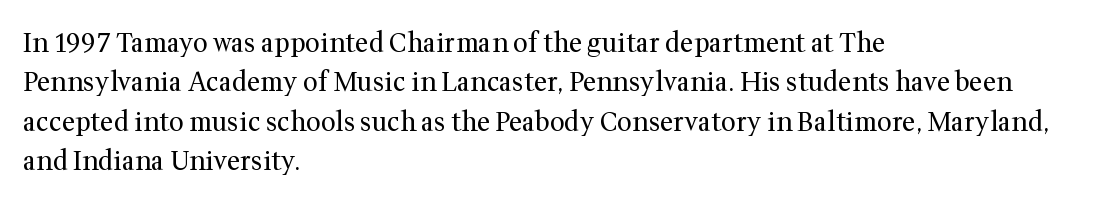
Q: Is the text bold? A: No.
Q: Is the text italic (slanted)? A: No, it is upright.
Q: Is the text underlined? A: No.
Q: How is the paragraph aligned? A: Left-aligned.
Q: Is the spacing between letters normal or unusually wide? A: Normal.
Q: Is the spacing between lines tight, normal or loose? A: Normal.
